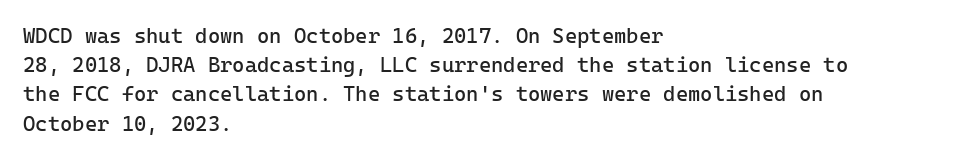
{"italic": "no", "bold": "no", "underline": "no", "align": "left", "line_spacing": "normal", "line_spacing_ratio": 1.39, "letter_spacing": "normal", "letter_spacing_em": 0.0, "glyph_px": 21}
